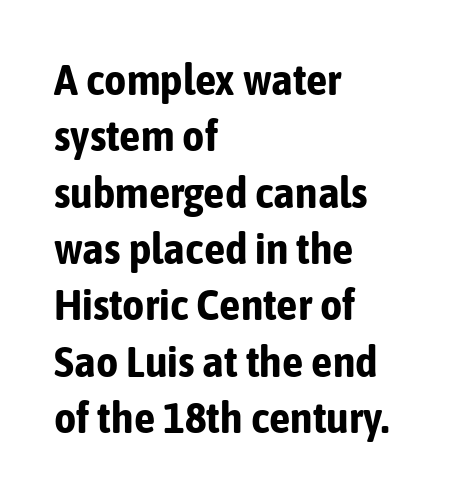
{"serif": "no", "italic": "no", "bold": "yes", "weight": "bold", "width": "condensed", "stroke_contrast": "low", "x_height": "medium", "monospaced": "no", "underline": "no", "align": "left", "line_spacing": "normal", "line_spacing_ratio": 1.31, "letter_spacing": "normal", "letter_spacing_em": 0.0, "glyph_px": 43}
